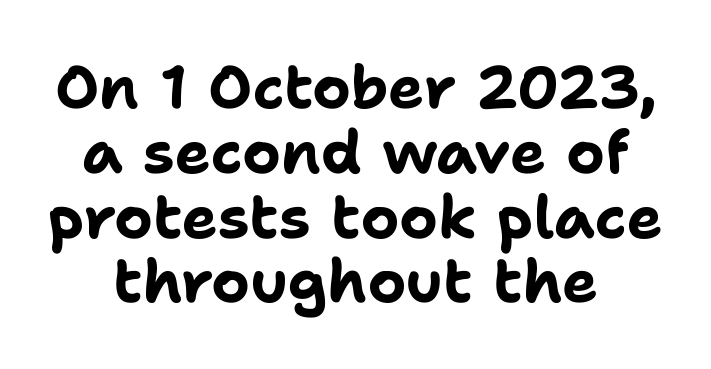
The image shows 60 px bold sans-serif type, upright; set centered, tight line spacing (1.08x), normal letter spacing, not underlined; low stroke contrast and a medium x-height.
